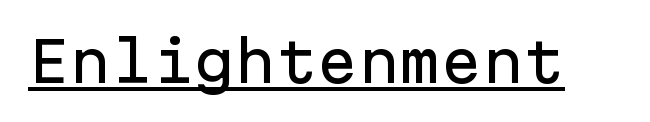
The image shows 55 px sans-serif type, upright, monospaced; set normal letter spacing, underlined; low stroke contrast and a medium x-height.
